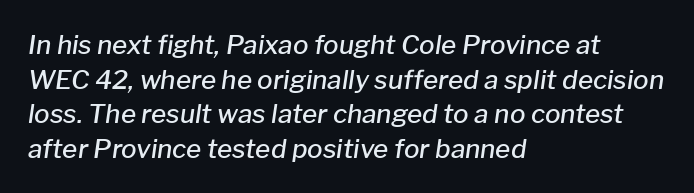
Q: Is the text bold? A: Semi-bold.
Q: Is the text italic (slanted)? A: Yes, it leans right by about 8 degrees.
Q: Is the text underlined? A: No.
Q: How is the paragraph aligned? A: Left-aligned.
Q: Is the spacing between letters normal or unusually wide? A: Normal.
Q: Is the spacing between lines tight, normal or loose? A: Normal.
